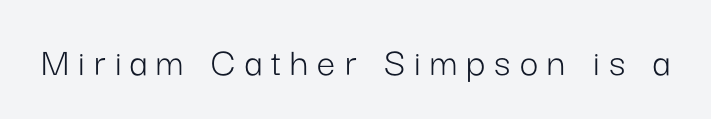
The image shows 41 px light sans-serif type, upright; set unusually wide letter spacing (+0.22 em), not underlined; low stroke contrast and a medium x-height.
